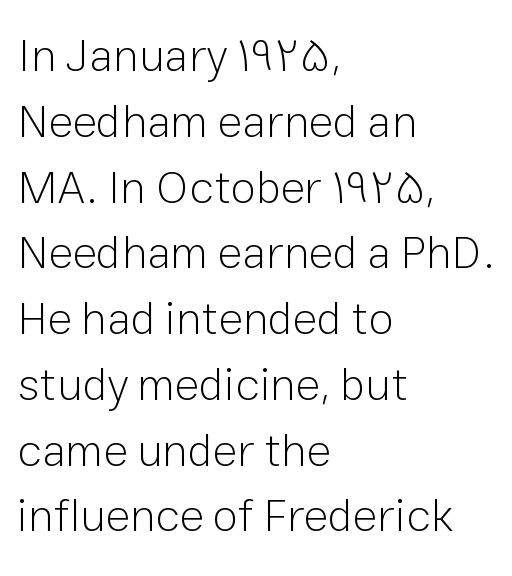
Q: Is the text bold? A: No.
Q: Is the text italic (slanted)? A: No, it is upright.
Q: Is the typeface a serif or a sans-serif typeface? A: Sans-serif.
Q: Is the text underlined? A: No.
Q: How is the paragraph aligned? A: Left-aligned.
Q: Is the spacing between letters normal or unusually wide? A: Normal.
Q: Is the spacing between lines tight, normal or loose? A: Normal.
Q: Width (condensed, normal, or wide)? A: Normal.
Q: Stroke contrast? A: Low.
Q: x-height? A: Medium.
Q: Monospaced? A: No.
